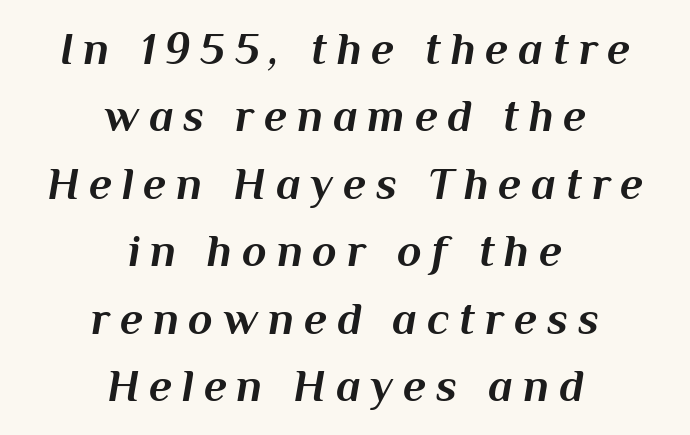
{"italic": "yes", "lean": "right", "slant_degrees": 10, "bold": "yes", "weight": "bold", "width": "normal", "stroke_contrast": "medium", "x_height": "medium", "monospaced": "no", "underline": "no", "align": "center", "line_spacing": "normal", "line_spacing_ratio": 1.5, "letter_spacing": "wide", "letter_spacing_em": 0.22, "glyph_px": 45}
